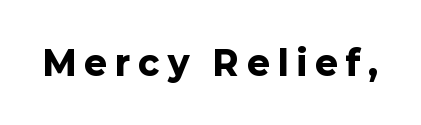
{"serif": "no", "italic": "no", "bold": "yes", "weight": "heavy", "width": "normal", "stroke_contrast": "low", "x_height": "medium", "monospaced": "no", "underline": "no", "letter_spacing": "wide", "letter_spacing_em": 0.25, "glyph_px": 34}
